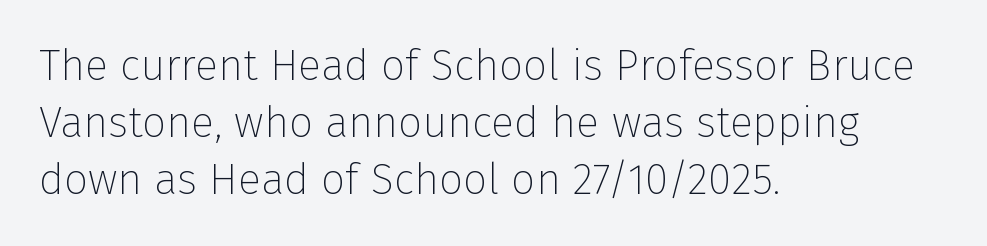
Short note: letters normally spaced. Classification — sans serif. The space beneath each line is pristine and unruled. Does the copy run flush right? No — it runs flush left. Proportional: the letters do not fall into vertical columns. Heaviness? Minimal to ordinary, like unemphasized prose.
